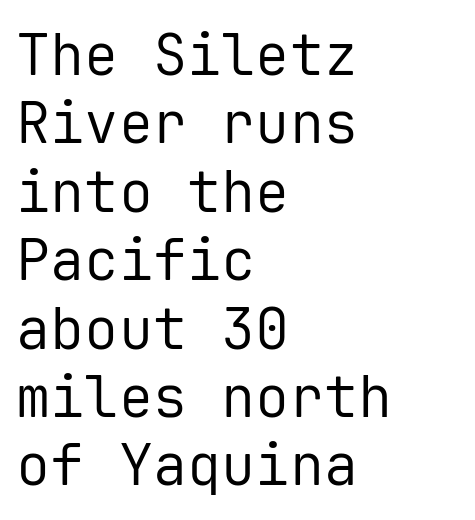
{"serif": "no", "italic": "no", "bold": "no", "weight": "regular", "width": "normal", "stroke_contrast": "low", "x_height": "medium", "monospaced": "yes", "underline": "no", "align": "left", "line_spacing_ratio": 1.2, "letter_spacing": "normal", "letter_spacing_em": 0.0, "glyph_px": 57}
